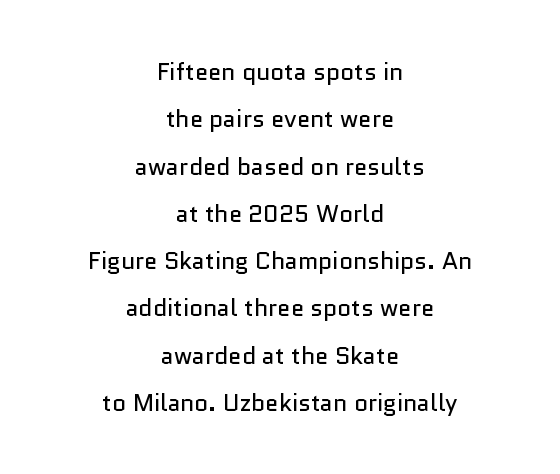
The image shows 24 px text type, upright; set centered, loose line spacing (1.97x), normal letter spacing, not underlined.
